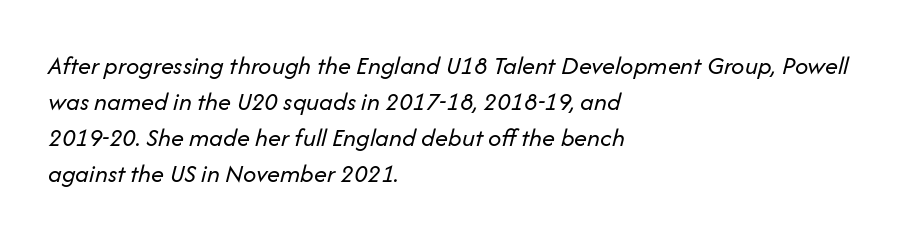
{"italic": "yes", "lean": "right", "slant_degrees": 14, "bold": "no", "underline": "no", "align": "left", "line_spacing": "normal", "line_spacing_ratio": 1.38, "letter_spacing": "normal", "letter_spacing_em": 0.0, "glyph_px": 26}
